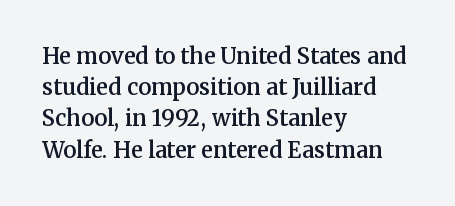
Q: Is the text bold? A: Semi-bold.
Q: Is the text italic (slanted)? A: No, it is upright.
Q: Is the text underlined? A: No.
Q: How is the paragraph aligned? A: Left-aligned.
Q: Is the spacing between letters normal or unusually wide? A: Normal.
Q: Is the spacing between lines tight, normal or loose? A: Normal.
